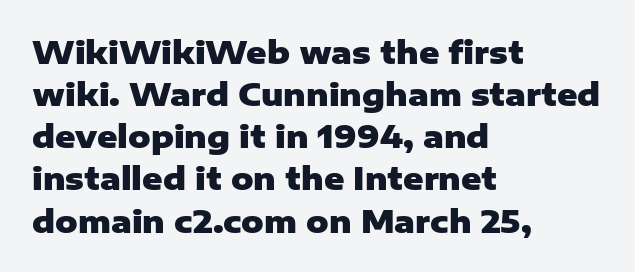
A typesetter would mark this as roman, not italic. Anything drawn beneath the words? Only blank space. The face used here is a sans, in the tradition of grotesques and geometrics. Think of a printed novel: that variable character pitch is what you see here. As a designer I'd log this as weight 700, bold. Rows of type keep a routine distance in the vertical direction.
